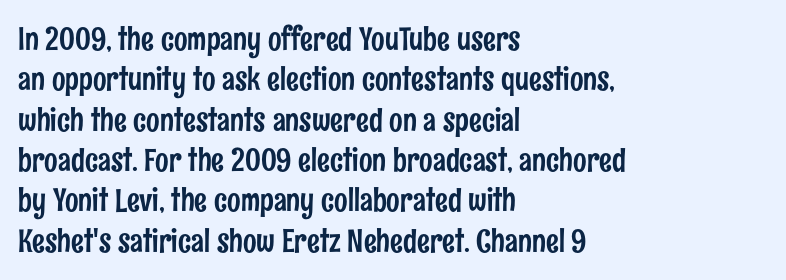
The passage shown has conventional tracking throughout. The letters advance in unequal steps, a hallmark of proportional type. Bare-footed words on every line. This is the regular roman posture of the typeface.
